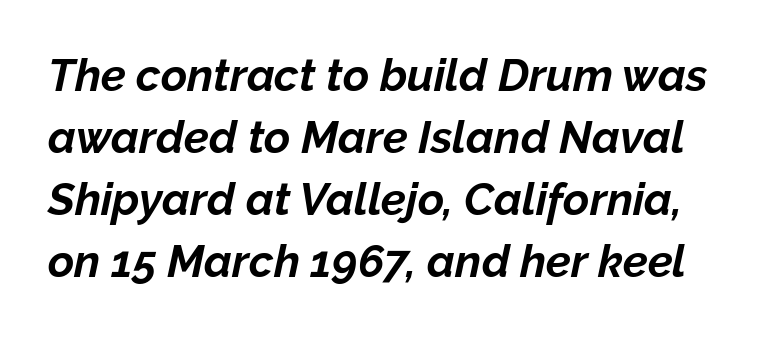
The image shows 45 px bold type, italic (leaning right); set normal line spacing (1.38x), normal letter spacing, not underlined; low stroke contrast and a medium x-height.
